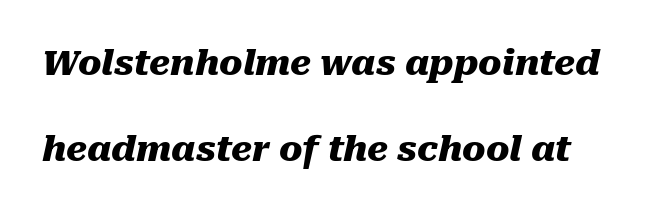
{"italic": "yes", "lean": "right", "slant_degrees": 10, "bold": "yes", "weight": "heavy", "width": "normal", "stroke_contrast": "medium", "x_height": "medium", "monospaced": "no", "underline": "no", "line_spacing": "loose", "line_spacing_ratio": 2.46, "letter_spacing": "normal", "letter_spacing_em": 0.0, "glyph_px": 35}
